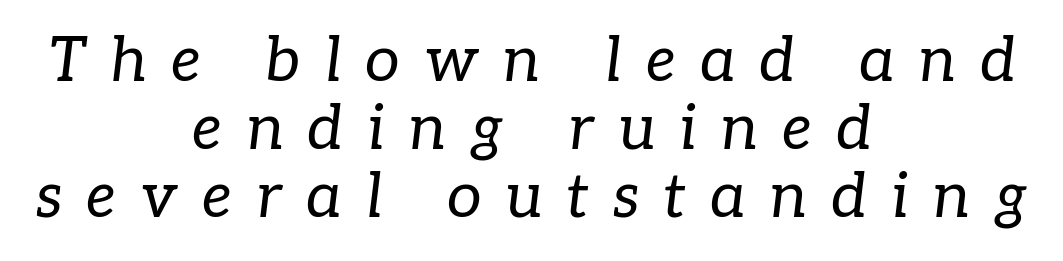
{"serif": "yes", "italic": "yes", "lean": "right", "slant_degrees": 7, "bold": "no", "weight": "regular", "width": "normal", "stroke_contrast": "low", "x_height": "medium", "monospaced": "no", "underline": "no", "align": "center", "line_spacing": "tight", "line_spacing_ratio": 1.1, "letter_spacing": "wide", "letter_spacing_em": 0.39, "glyph_px": 62}
